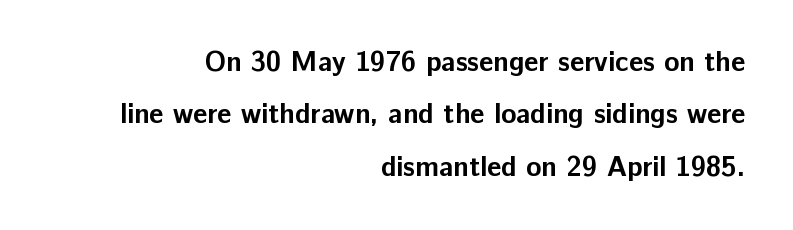
The image shows 28 px bold sans-serif type, upright; set right-aligned, line spacing 1.87x, normal letter spacing, not underlined; low stroke contrast and a medium x-height.
